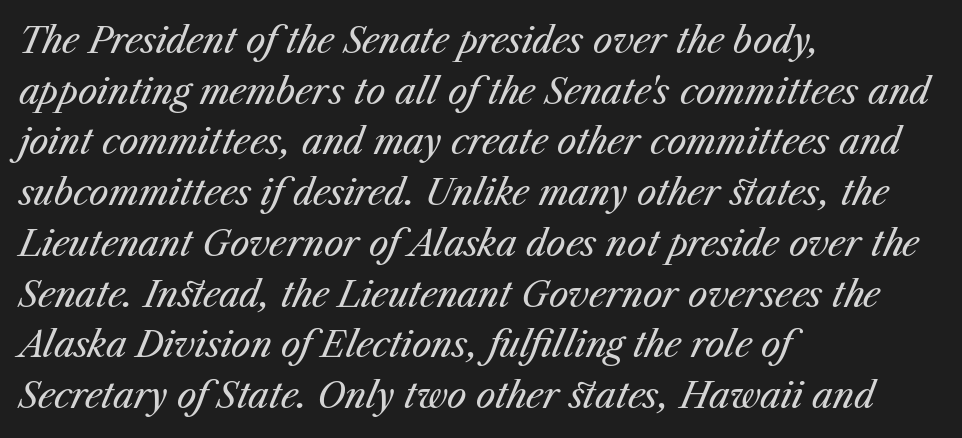
The image shows 35 px regular-weight type, italic (leaning right); set left-aligned, normal line spacing (1.45x), normal letter spacing, not underlined; medium stroke contrast and a medium x-height.
